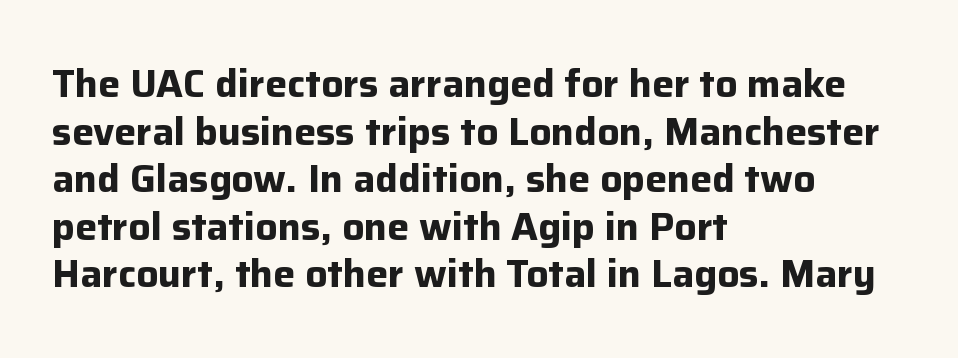
Nope, no serifs anywhere on these letters. The string is rendered with underlining switched off. Proportional: the letters do not fall into vertical columns. The letters are bold, with thick, heavy strokes. Is the letter spacing exaggerated? No — it looks like the ordinary default.
